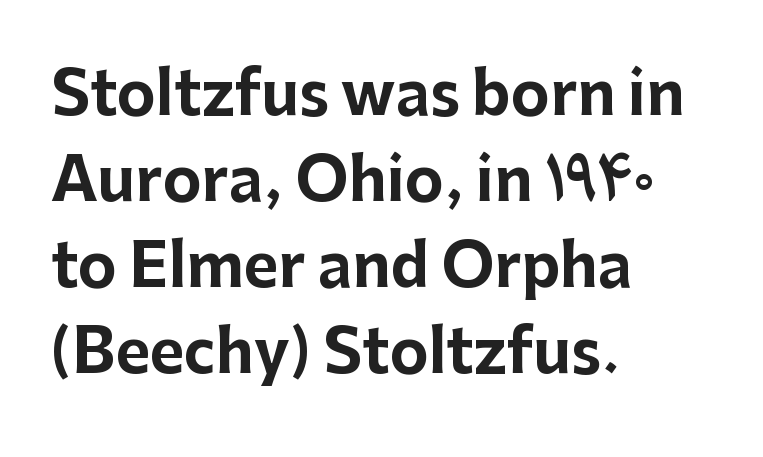
Q: Is the text bold? A: Yes.
Q: Is the text italic (slanted)? A: No, it is upright.
Q: Is the typeface a serif or a sans-serif typeface? A: Sans-serif.
Q: Is the text underlined? A: No.
Q: How is the paragraph aligned? A: Left-aligned.
Q: Is the spacing between letters normal or unusually wide? A: Normal.
Q: Is the spacing between lines tight, normal or loose? A: Normal.
Q: Width (condensed, normal, or wide)? A: Normal.
Q: Stroke contrast? A: Low.
Q: x-height? A: Medium.
Q: Monospaced? A: No.
